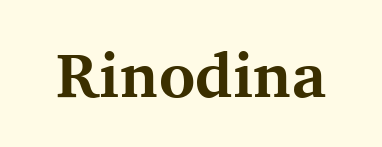
Q: Is the text bold? A: Yes.
Q: Is the text italic (slanted)? A: No, it is upright.
Q: Is the typeface a serif or a sans-serif typeface? A: Serif.
Q: Is the text underlined? A: No.
Q: Is the spacing between letters normal or unusually wide? A: Normal.
Q: Width (condensed, normal, or wide)? A: Normal.
Q: Stroke contrast? A: Medium.
Q: x-height? A: Medium.
Q: Monospaced? A: No.
